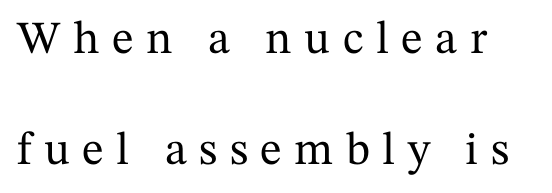
The image shows 46 px serif type, upright; set loose line spacing (2.42x), unusually wide letter spacing (+0.27 em), not underlined; medium stroke contrast and a medium x-height.
